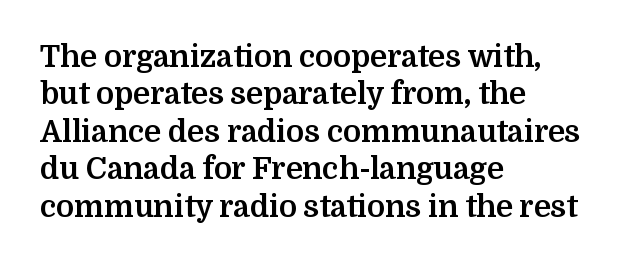
The image shows 30 px bold serif type, upright; set left-aligned, normal line spacing (1.25x), normal letter spacing, not underlined; medium stroke contrast and a medium x-height.
